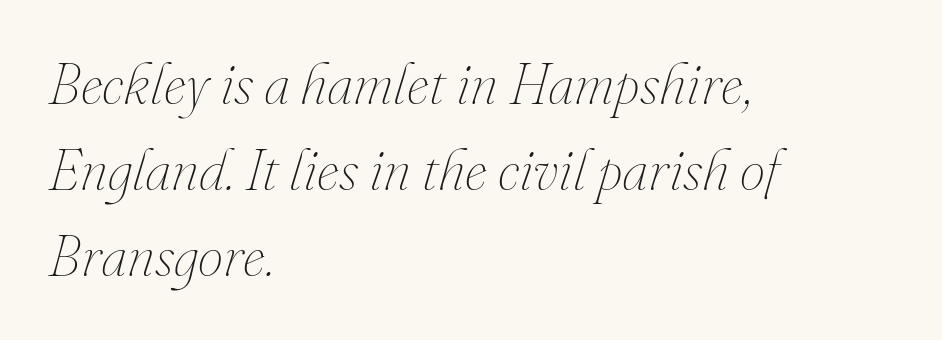
Q: Is the text bold? A: No.
Q: Is the text italic (slanted)? A: Yes, it leans right by about 16 degrees.
Q: Is the text underlined? A: No.
Q: How is the paragraph aligned? A: Left-aligned.
Q: Is the spacing between letters normal or unusually wide? A: Normal.
Q: Is the spacing between lines tight, normal or loose? A: Normal.
Q: Width (condensed, normal, or wide)? A: Normal.
Q: Stroke contrast? A: Medium.
Q: x-height? A: Small.
Q: Monospaced? A: No.
